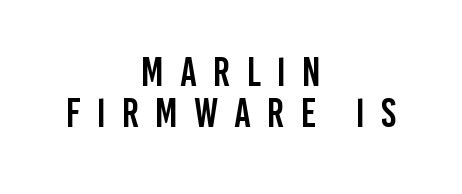
Italic: no, the glyphs are upright roman. Here the designer chose a conventional face with non-uniform glyph widths. This rendering widens character spacing well past its baseline value. The text was rendered using a sans face with plain stroke endings. Casual observation: everything's sitting right in the middle. A bare baseline throughout the passage.
